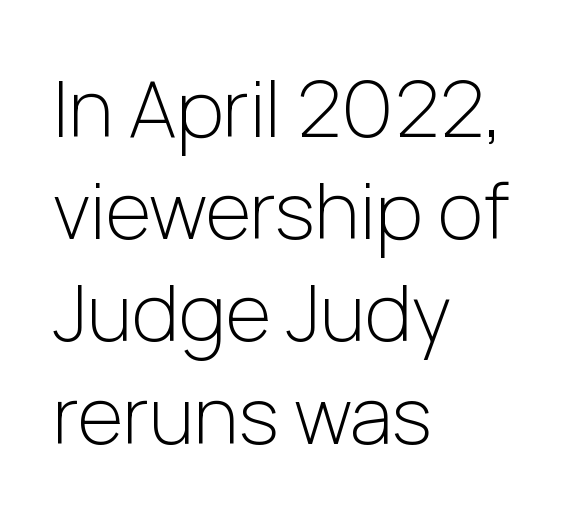
Q: Is the text bold? A: No.
Q: Is the text italic (slanted)? A: No, it is upright.
Q: Is the typeface a serif or a sans-serif typeface? A: Sans-serif.
Q: Is the text underlined? A: No.
Q: How is the paragraph aligned? A: Left-aligned.
Q: Is the spacing between letters normal or unusually wide? A: Normal.
Q: Is the spacing between lines tight, normal or loose? A: Normal.
Q: Width (condensed, normal, or wide)? A: Normal.
Q: Stroke contrast? A: Low.
Q: x-height? A: Medium.
Q: Monospaced? A: No.
